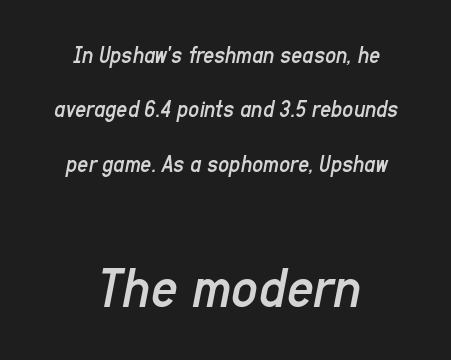
The image shows 59 px regular-weight, condensed type, italic (leaning right); set centered, loose line spacing (2.27x), normal letter spacing, not underlined; the second (bottom) block is 2.46x larger; low stroke contrast and a medium x-height.
